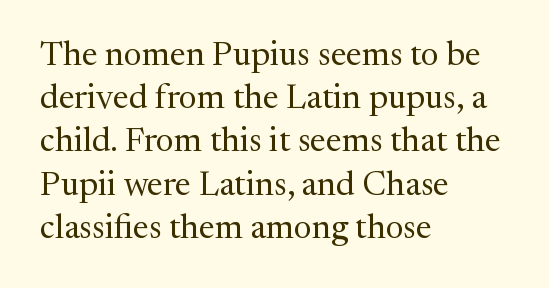
Horizontal bands of white between lines are of average thickness. The type family on display is of the serif kind. Posture: vertical. Is this a fixed-width face? No — the glyphs have proportional, varying widths. All the whitespace from short lines collects on the right. These lines keep a tight, regular rhythm from letter to letter.
